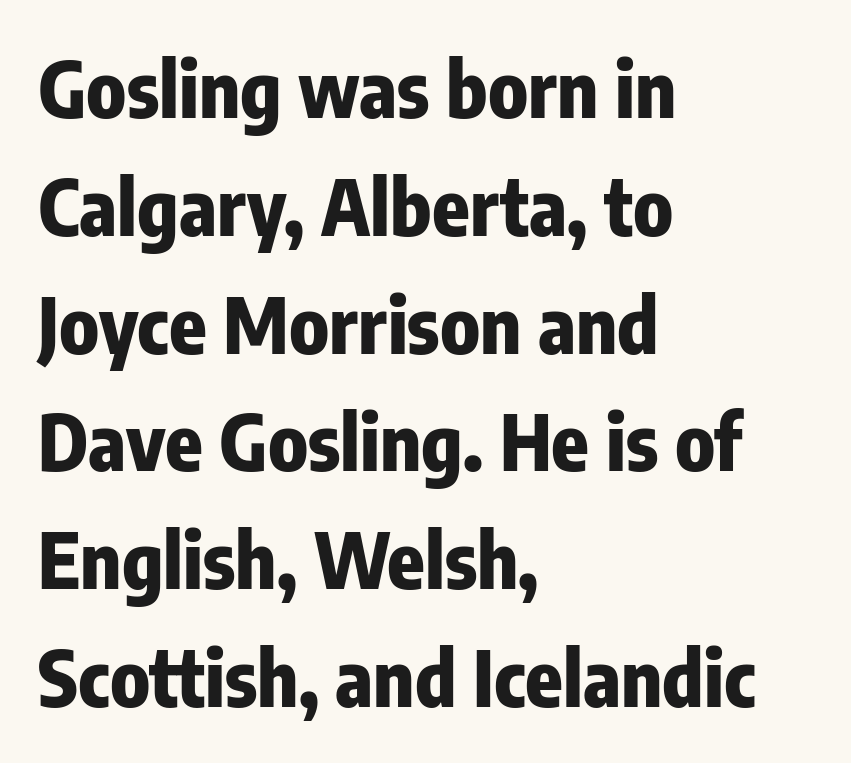
The image shows 77 px heavy, condensed sans-serif type, upright; set left-aligned, normal line spacing (1.53x), normal letter spacing, not underlined; low stroke contrast and a medium x-height.
